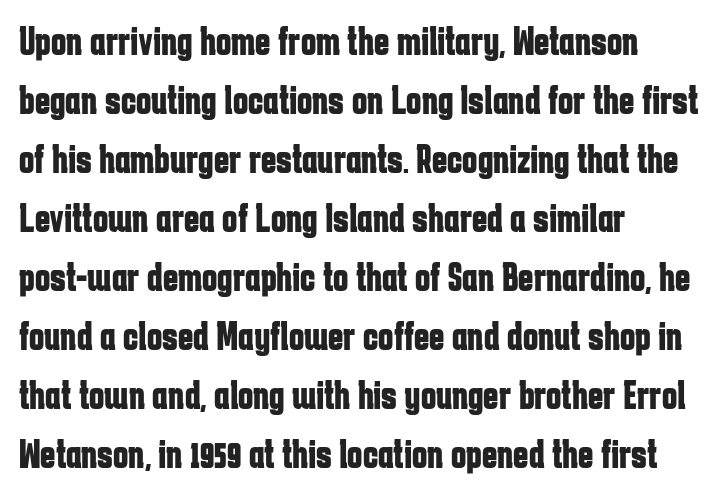
{"serif": "no", "italic": "no", "bold": "yes", "weight": "bold", "width": "condensed", "stroke_contrast": "low", "x_height": "medium", "monospaced": "no", "underline": "no", "align": "left", "line_spacing": "normal", "line_spacing_ratio": 1.44, "letter_spacing": "normal", "letter_spacing_em": 0.0, "glyph_px": 41}
